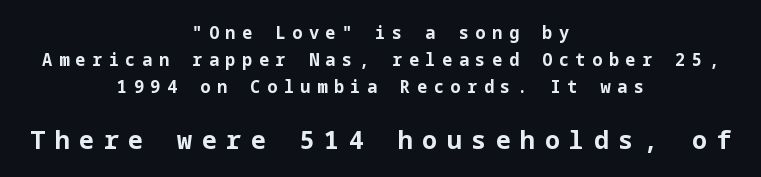
Q: Is the text bold? A: Yes.
Q: Is the text italic (slanted)? A: No, it is upright.
Q: Is the text underlined? A: No.
Q: How is the paragraph aligned? A: Centered.
Q: Is the spacing between letters normal or unusually wide? A: Unusually wide.
Q: Is the spacing between lines tight, normal or loose? A: Normal.
Q: Which block of text is set in a larger size, the first (top) or the second (bottom)? A: The second (bottom) one.
